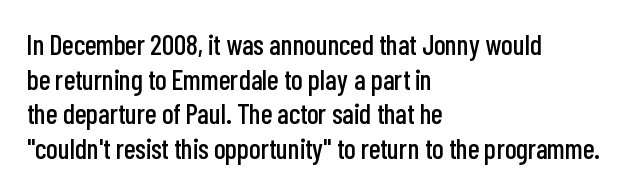
Q: Is the text italic (slanted)? A: No, it is upright.
Q: Is the typeface a serif or a sans-serif typeface? A: Sans-serif.
Q: Is the text underlined? A: No.
Q: How is the paragraph aligned? A: Left-aligned.
Q: Is the spacing between letters normal or unusually wide? A: Normal.
Q: Width (condensed, normal, or wide)? A: Condensed.
Q: Stroke contrast? A: Low.
Q: x-height? A: Medium.
Q: Monospaced? A: No.
